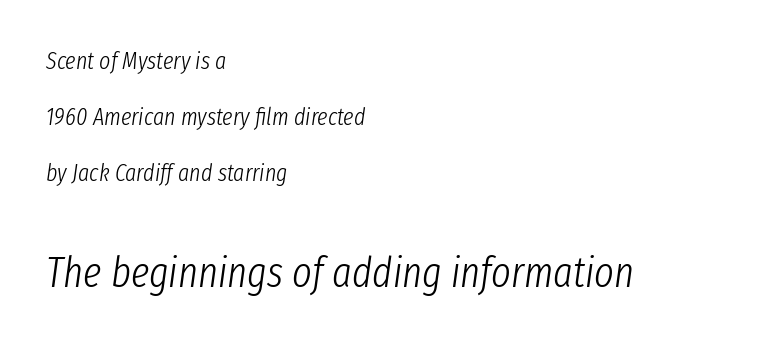
The image shows 42 px light, condensed type, italic (leaning right); set left-aligned, loose line spacing (2.33x), normal letter spacing, not underlined; the second (bottom) block is 1.75x larger; low stroke contrast and a medium x-height.
